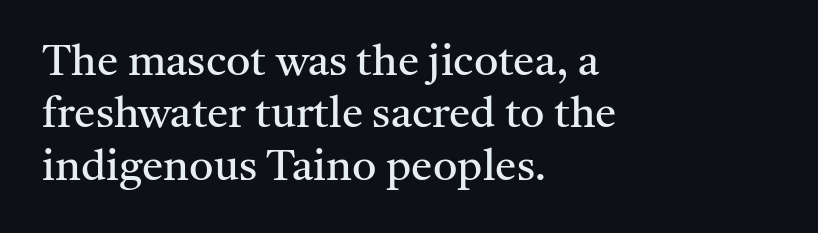
Q: Is the text bold? A: No.
Q: Is the text italic (slanted)? A: No, it is upright.
Q: Is the typeface a serif or a sans-serif typeface? A: Serif.
Q: Is the text underlined? A: No.
Q: How is the paragraph aligned? A: Left-aligned.
Q: Is the spacing between letters normal or unusually wide? A: Normal.
Q: Width (condensed, normal, or wide)? A: Normal.
Q: Stroke contrast? A: Medium.
Q: x-height? A: Medium.
Q: Monospaced? A: No.
